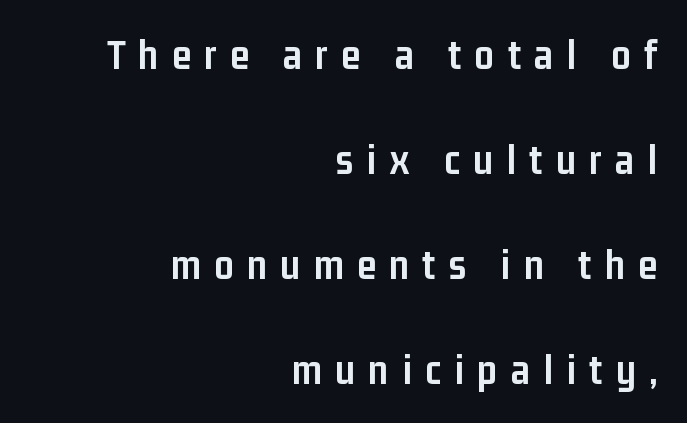
Q: Is the text bold? A: Yes.
Q: Is the text italic (slanted)? A: No, it is upright.
Q: Is the typeface a serif or a sans-serif typeface? A: Sans-serif.
Q: Is the text underlined? A: No.
Q: How is the paragraph aligned? A: Right-aligned.
Q: Is the spacing between letters normal or unusually wide? A: Unusually wide.
Q: Is the spacing between lines tight, normal or loose? A: Loose.
Q: Width (condensed, normal, or wide)? A: Condensed.
Q: Stroke contrast? A: Low.
Q: x-height? A: Medium.
Q: Monospaced? A: No.
